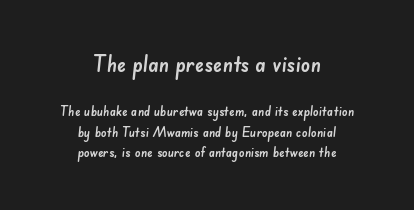
These two chunks differ in scale, with the top chunk taking the larger measure. Characters follow at the spacing the type designer built in. Every row of glyphs is offset so its center matches the block's center. Leading: standard.
